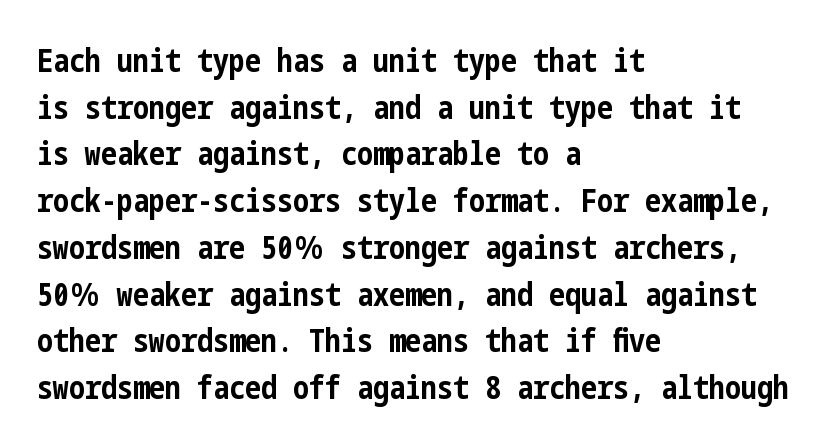
The image shows 32 px bold, condensed sans-serif type, upright; set left-aligned, normal line spacing (1.46x), normal letter spacing, not underlined; low stroke contrast and a medium x-height.
